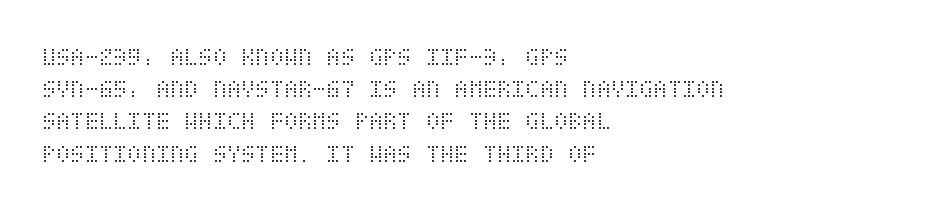
{"italic": "no", "bold": "no", "underline": "no", "align": "left", "line_spacing_ratio": 1.24, "letter_spacing": "normal", "letter_spacing_em": 0.0, "glyph_px": 26}
